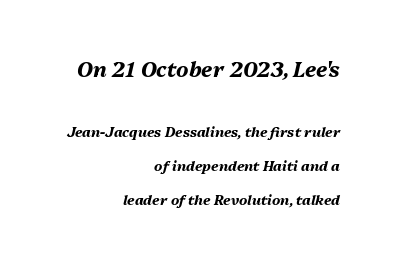
The image shows 21 px bold type, italic (leaning right); set right-aligned, loose line spacing (2.43x), normal letter spacing, not underlined; the first (top) block is 1.5x larger.
